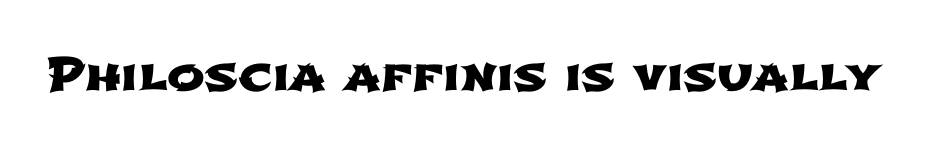
{"serif": "no", "width": "wide", "stroke_contrast": "low", "x_height": "medium", "monospaced": "no", "underline": "no", "letter_spacing": "normal", "letter_spacing_em": 0.0, "glyph_px": 45}
